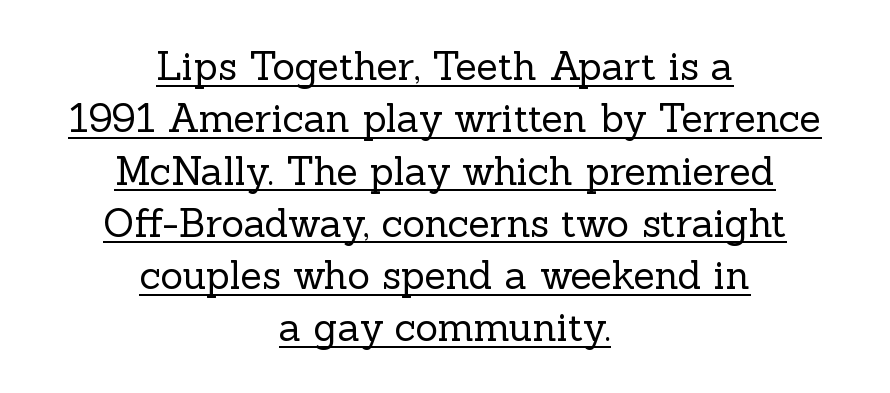
{"serif": "yes", "italic": "no", "bold": "no", "weight": "regular", "width": "normal", "x_height": "medium", "monospaced": "no", "underline": "yes", "align": "center", "line_spacing": "normal", "line_spacing_ratio": 1.34, "letter_spacing": "normal", "letter_spacing_em": 0.0, "glyph_px": 39}
